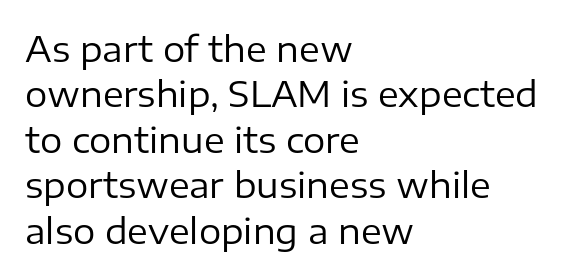
{"serif": "no", "italic": "no", "bold": "no", "weight": "regular", "width": "normal", "stroke_contrast": "low", "x_height": "medium", "monospaced": "no", "underline": "no", "align": "left", "line_spacing": "normal", "line_spacing_ratio": 1.3, "letter_spacing": "normal", "letter_spacing_em": 0.0, "glyph_px": 35}
